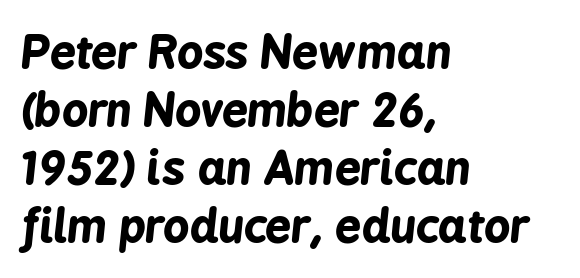
Q: Is the text bold? A: Yes.
Q: Is the text italic (slanted)? A: Yes, it leans right by about 6 degrees.
Q: Is the text underlined? A: No.
Q: How is the paragraph aligned? A: Left-aligned.
Q: Is the spacing between letters normal or unusually wide? A: Normal.
Q: Is the spacing between lines tight, normal or loose? A: Normal.
Q: Width (condensed, normal, or wide)? A: Condensed.
Q: Stroke contrast? A: Low.
Q: x-height? A: Medium.
Q: Monospaced? A: No.
